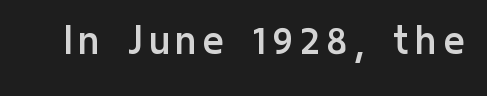
{"serif": "no", "italic": "no", "bold": "no", "weight": "regular", "width": "condensed", "stroke_contrast": "low", "x_height": "medium", "monospaced": "no", "underline": "no", "glyph_px": 47}
